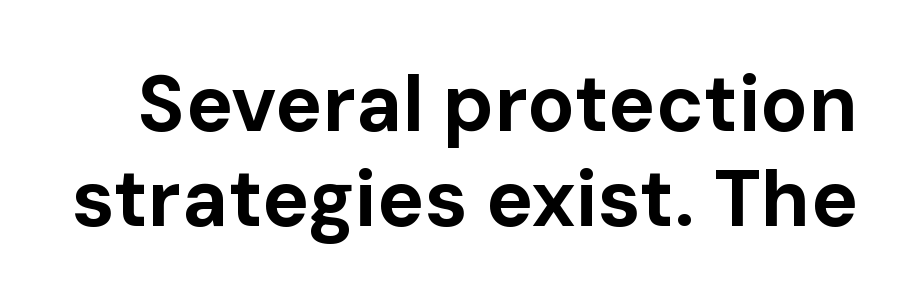
A roman cut, with each character standing at attention. The foot of each line stays bare and open. The line texture is even and compact thanks to regular tracking. Does the weight exceed regular? Yes, all the way to bold. You can tell from the bare stems that sans-serif type was used.
